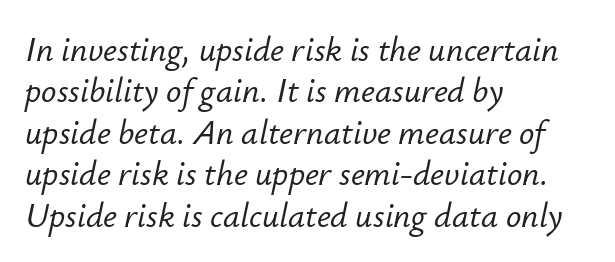
Each letter keeps its own natural width here, so spacing adapts to shape. Check under the words: just untouched page. The ragged edge is on the right, which tells us the setting is flush left. Each word holds together tightly as a unit, with standard inter-letter gaps.
